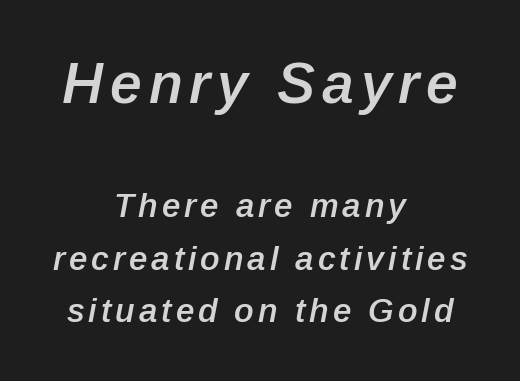
Q: Is the text bold? A: Semi-bold.
Q: Is the text italic (slanted)? A: Yes, it leans right by about 12 degrees.
Q: Is the text underlined? A: No.
Q: How is the paragraph aligned? A: Centered.
Q: Is the spacing between lines tight, normal or loose? A: Normal.
Q: Which block of text is set in a larger size, the first (top) or the second (bottom)? A: The first (top) one.
Q: Width (condensed, normal, or wide)? A: Normal.
Q: Stroke contrast? A: Low.
Q: x-height? A: Medium.
Q: Monospaced? A: No.
